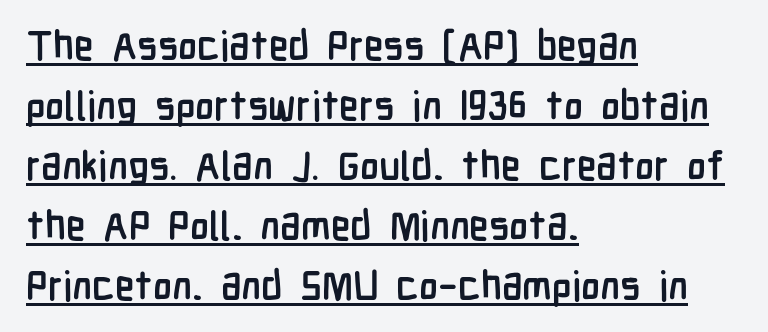
{"serif": "no", "italic": "no", "bold": "yes", "weight": "semibold", "width": "condensed", "stroke_contrast": "low", "x_height": "medium", "monospaced": "no", "underline": "yes", "align": "left", "line_spacing": "normal", "line_spacing_ratio": 1.5, "letter_spacing": "normal", "letter_spacing_em": 0.0, "glyph_px": 40}
